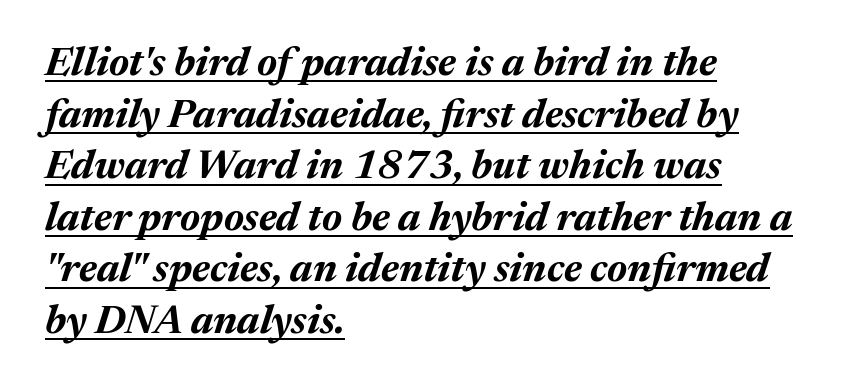
Observe the ordinary spacing: letters are neighbours, not strangers. The rendering anchors every line to the left-hand side. These words are printed bold, with thick strokes throughout. The rendering applies a slant to the glyphs. The face used here is proportionally spaced, like ordinary book or web type.
